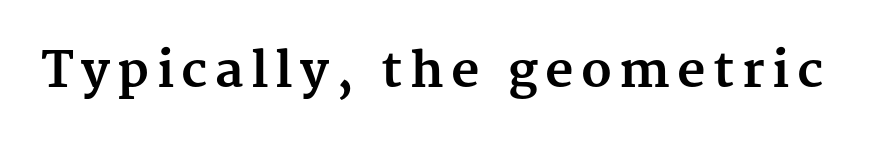
Each letter keeps its own natural width here, so spacing adapts to shape. The typography opts for an upright posture over an oblique one. Letterform terminals end in serifs throughout the passage. Each row of text sits above clean, open space.
